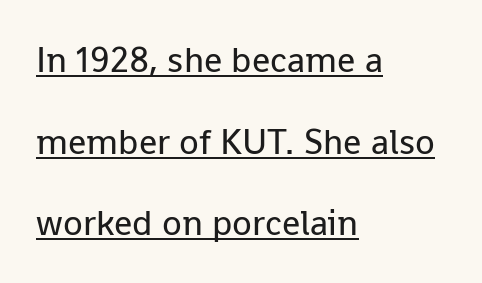
Q: Is the text bold? A: No.
Q: Is the text italic (slanted)? A: No, it is upright.
Q: Is the typeface a serif or a sans-serif typeface? A: Sans-serif.
Q: Is the text underlined? A: Yes.
Q: How is the paragraph aligned? A: Left-aligned.
Q: Is the spacing between letters normal or unusually wide? A: Normal.
Q: Is the spacing between lines tight, normal or loose? A: Loose.
Q: Width (condensed, normal, or wide)? A: Normal.
Q: Stroke contrast? A: Low.
Q: x-height? A: Medium.
Q: Monospaced? A: No.
